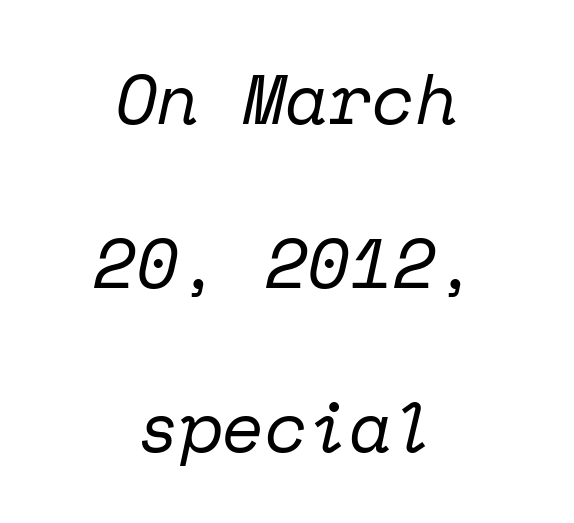
The image shows 70 px regular-weight serif type, italic (leaning right), monospaced; set centered, loose line spacing (2.34x), normal letter spacing, not underlined; low stroke contrast and a medium x-height.
